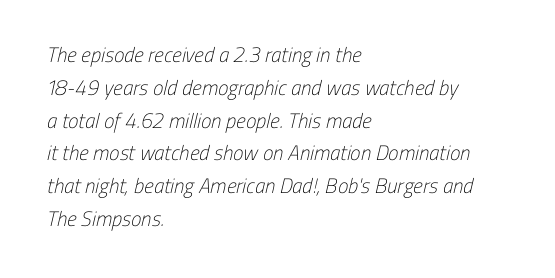
The image shows 21 px text type; set left-aligned, normal line spacing (1.56x), normal letter spacing, not underlined.
